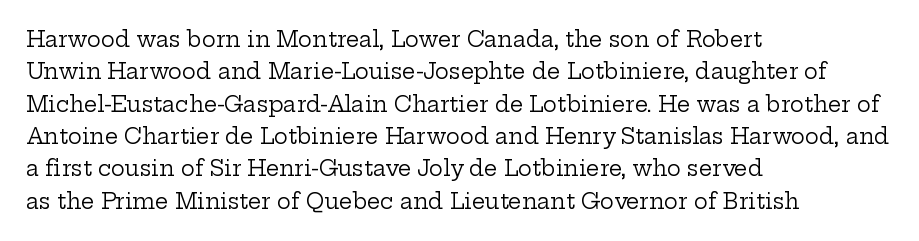
Q: Is the text bold? A: No.
Q: Is the text italic (slanted)? A: No, it is upright.
Q: Is the text underlined? A: No.
Q: How is the paragraph aligned? A: Left-aligned.
Q: Is the spacing between letters normal or unusually wide? A: Normal.
Q: Is the spacing between lines tight, normal or loose? A: Normal.
